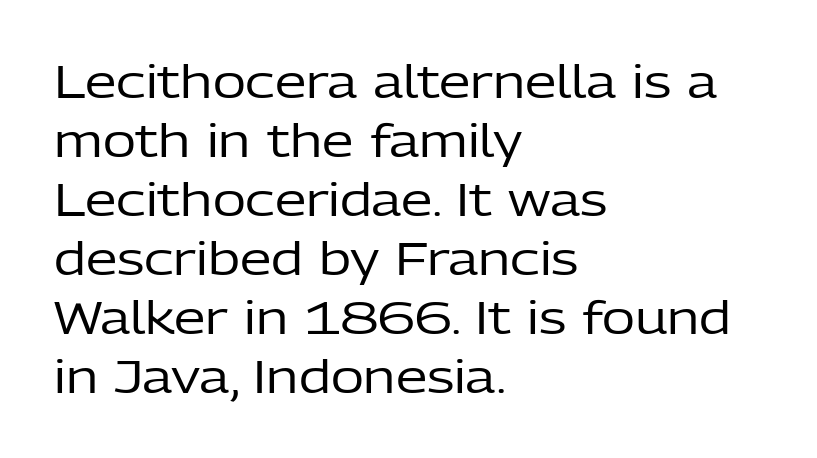
Beneath every word, the page is bare. Standard letterfit; no display-style spreading of the glyphs. Leading matches the norm, producing a regular column. The letters carry no serifs — their stems end cleanly without finishing strokes. The font's upright variant was chosen for this text. These lines stack with their left ends in a neat column.
